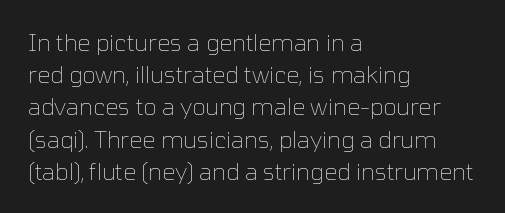
The image shows 23 px text type, upright; set left-aligned, normal line spacing (1.4x), normal letter spacing, not underlined.
